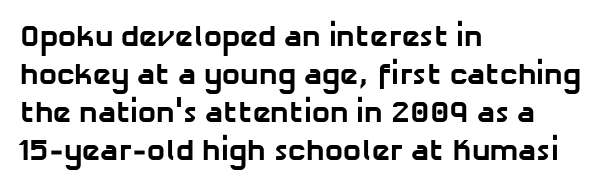
The image shows 30 px bold sans-serif type; set left-aligned, normal line spacing (1.27x), normal letter spacing, not underlined; low stroke contrast and a medium x-height.
